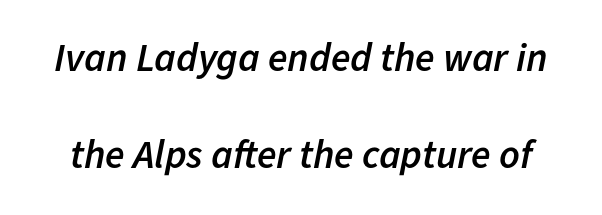
Proportional: the letters do not fall into vertical columns. Clear beneath every line of the passage. The type is set solid horizontally, with unmodified tracking. Students, observe: this is what heavily led, spacious text looks like. The characters look somewhat weighty, a semibold short of true bold.
